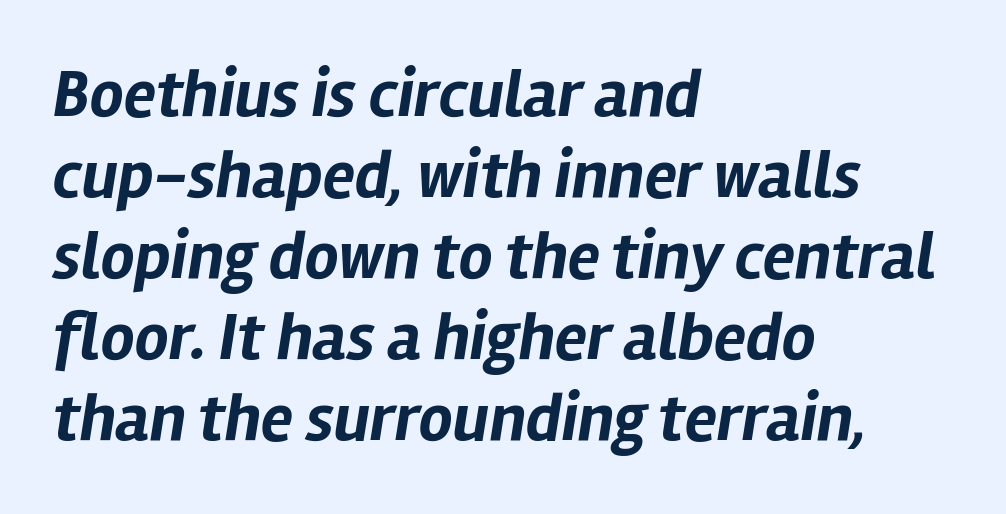
Q: Is the text bold? A: Yes.
Q: Is the text italic (slanted)? A: Yes, it leans right by about 12 degrees.
Q: Is the text underlined? A: No.
Q: How is the paragraph aligned? A: Left-aligned.
Q: Is the spacing between letters normal or unusually wide? A: Normal.
Q: Width (condensed, normal, or wide)? A: Normal.
Q: Stroke contrast? A: Low.
Q: x-height? A: Medium.
Q: Monospaced? A: No.
